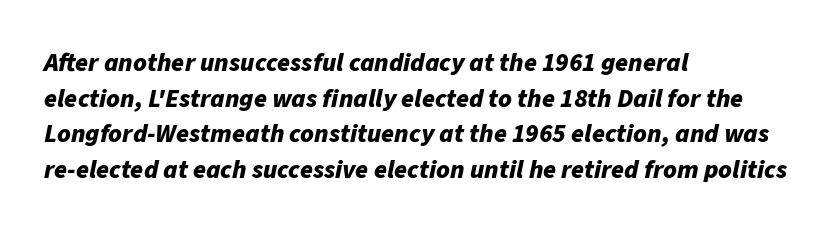
You can tell it's italic because the verticals aren't actually vertical. Beneath every word, the page is bare. What's the leading like? Ordinary, nothing unusual. Honestly, the letter spacing is just normal — you wouldn't notice it. The face used here has the dense, thick strokes of a bold. Line beginnings align vertically; line endings do not.
